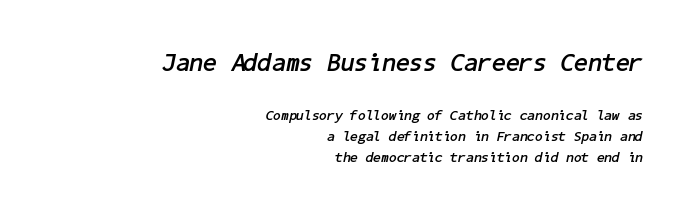
Bare-footed words on every line. These lines are set flush right with a ragged left edge. Is the letter spacing exaggerated? No — it looks like the ordinary default. Heft: maximum for text — a bold. Look at the glyph heights: the upper group is clearly the bigger setting. The line-height multiplier appears to be the usual default.
